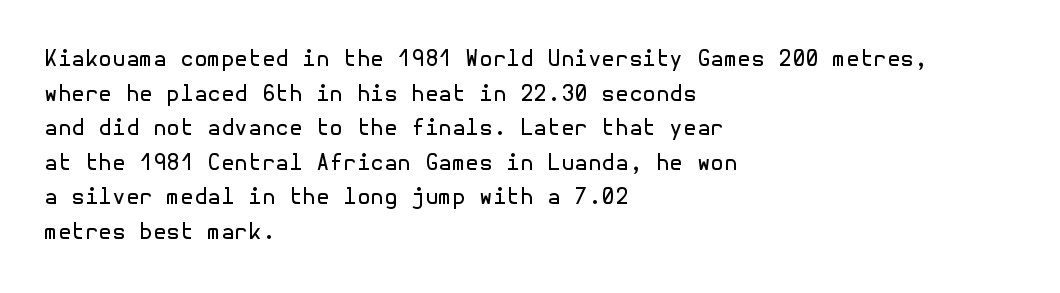
{"italic": "no", "bold": "no", "underline": "no", "align": "left", "line_spacing": "normal", "line_spacing_ratio": 1.57, "letter_spacing": "normal", "letter_spacing_em": 0.0, "glyph_px": 22}
